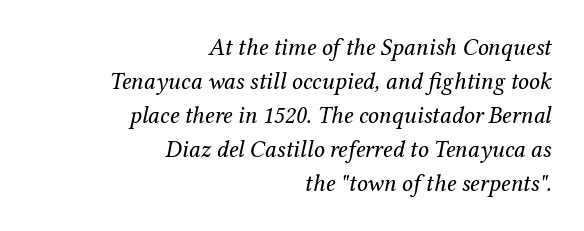
Q: Is the text bold? A: No.
Q: Is the text italic (slanted)? A: Yes, it leans right by about 12 degrees.
Q: Is the text underlined? A: No.
Q: How is the paragraph aligned? A: Right-aligned.
Q: Is the spacing between letters normal or unusually wide? A: Normal.
Q: Is the spacing between lines tight, normal or loose? A: Normal.
